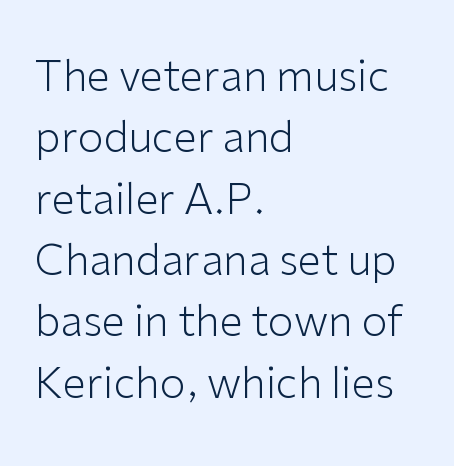
{"serif": "no", "italic": "no", "bold": "no", "weight": "light", "width": "normal", "stroke_contrast": "low", "x_height": "medium", "monospaced": "no", "underline": "no", "align": "left", "line_spacing": "normal", "line_spacing_ratio": 1.46, "letter_spacing": "normal", "letter_spacing_em": 0.0, "glyph_px": 42}
